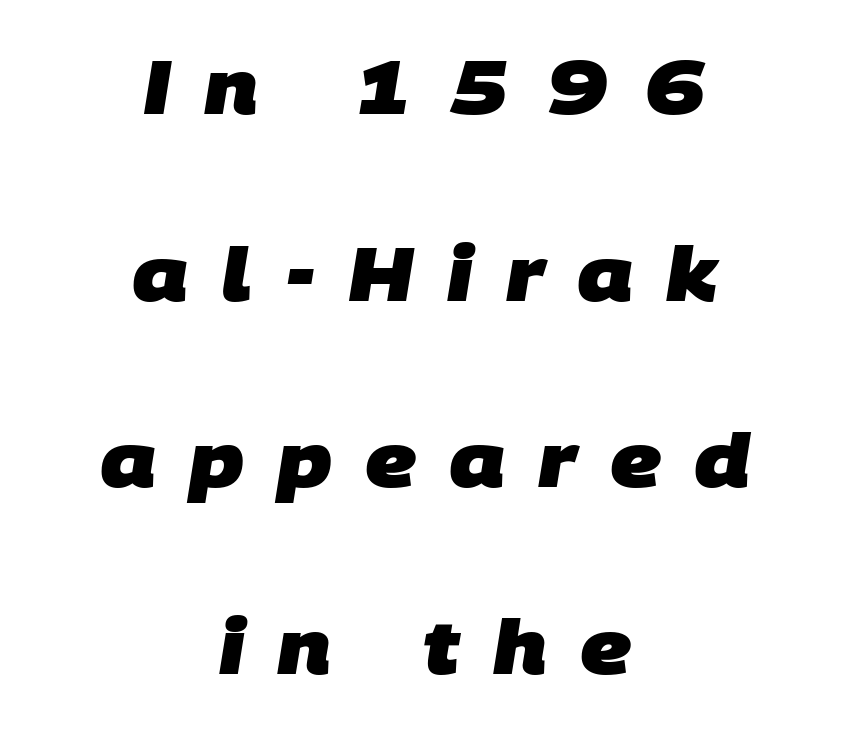
Q: Is the text bold? A: Yes.
Q: Is the typeface a serif or a sans-serif typeface? A: Sans-serif.
Q: Is the text underlined? A: No.
Q: How is the paragraph aligned? A: Centered.
Q: Is the spacing between letters normal or unusually wide? A: Unusually wide.
Q: Is the spacing between lines tight, normal or loose? A: Loose.
Q: Width (condensed, normal, or wide)? A: Normal.
Q: Stroke contrast? A: Low.
Q: x-height? A: Large.
Q: Monospaced? A: No.
